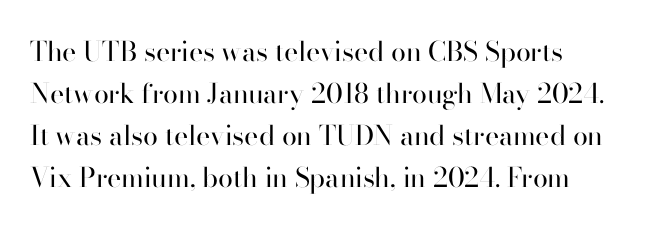
{"italic": "no", "bold": "no", "underline": "no", "align": "left", "line_spacing": "normal", "line_spacing_ratio": 1.55, "letter_spacing": "normal", "letter_spacing_em": 0.0, "glyph_px": 27}
